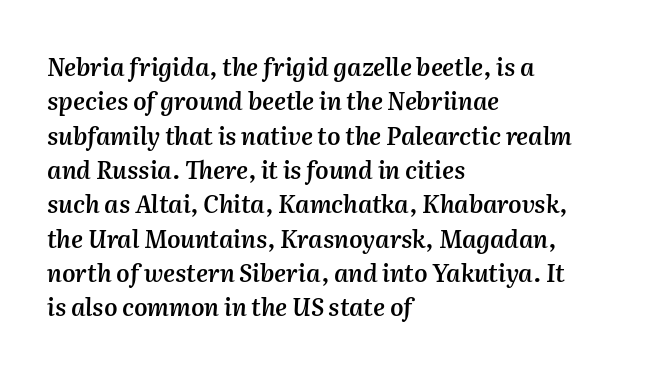
The image shows 24 px text type, italic (leaning right); set left-aligned, normal line spacing (1.43x), normal letter spacing, not underlined.
